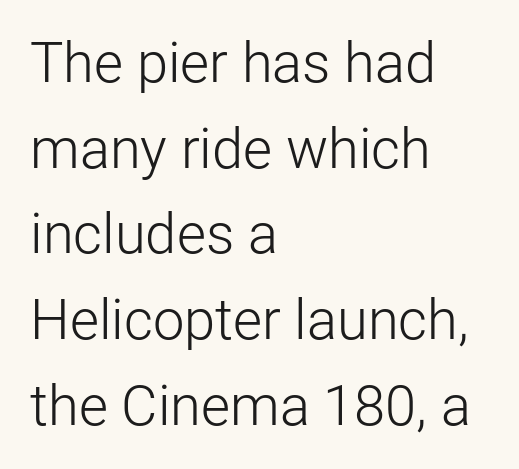
The strip under each line holds only bare page. The rendering uses natural spacing where letterforms have individual widths. Each line starts at the same left margin while the right side varies. It's the straight-up-and-down kind of type. Serif or sans? Sans — the stroke terminals are bare.
